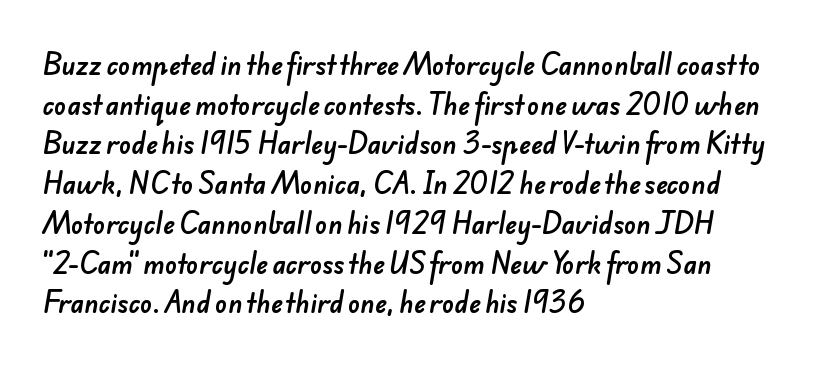
{"underline": "no", "align": "left", "line_spacing": "normal", "line_spacing_ratio": 1.59, "letter_spacing": "normal", "letter_spacing_em": 0.0, "glyph_px": 25}
